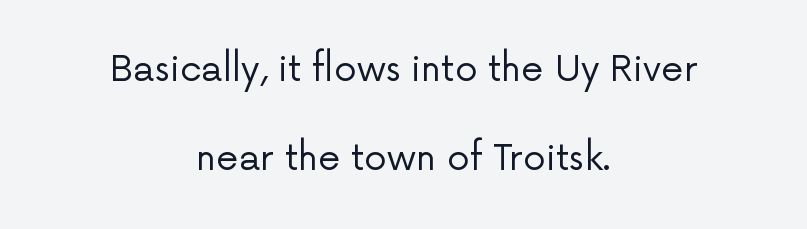
Q: Is the text bold? A: No.
Q: Is the text italic (slanted)? A: No, it is upright.
Q: Is the typeface a serif or a sans-serif typeface? A: Sans-serif.
Q: Is the text underlined? A: No.
Q: How is the paragraph aligned? A: Centered.
Q: Is the spacing between letters normal or unusually wide? A: Normal.
Q: Is the spacing between lines tight, normal or loose? A: Loose.
Q: Width (condensed, normal, or wide)? A: Normal.
Q: Stroke contrast? A: Low.
Q: x-height? A: Medium.
Q: Monospaced? A: No.
